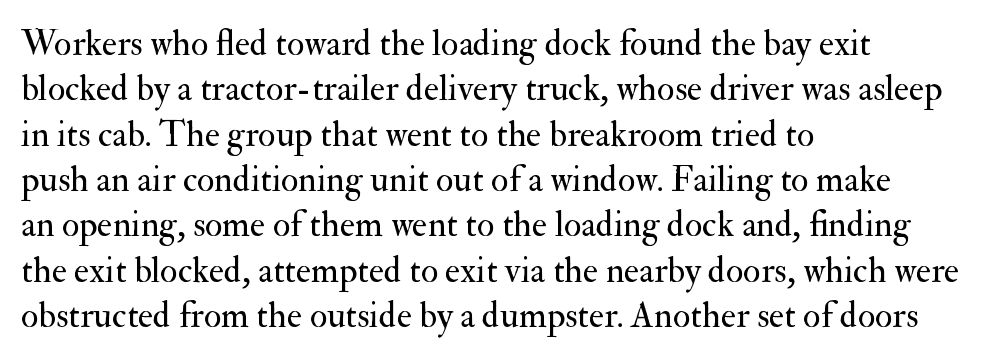
The image shows 36 px regular-weight serif type, upright; set left-aligned, normal line spacing (1.26x), normal letter spacing, not underlined; medium stroke contrast and a small x-height.
